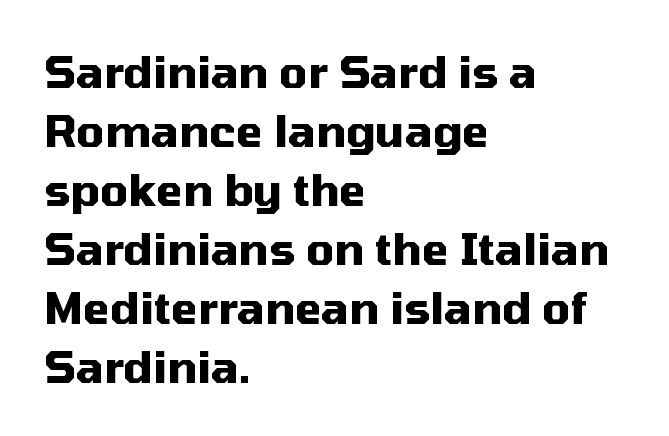
Q: Is the text bold? A: Yes.
Q: Is the text italic (slanted)? A: No, it is upright.
Q: Is the typeface a serif or a sans-serif typeface? A: Sans-serif.
Q: Is the text underlined? A: No.
Q: How is the paragraph aligned? A: Left-aligned.
Q: Is the spacing between letters normal or unusually wide? A: Normal.
Q: Is the spacing between lines tight, normal or loose? A: Normal.
Q: Width (condensed, normal, or wide)? A: Normal.
Q: Stroke contrast? A: Medium.
Q: x-height? A: Medium.
Q: Monospaced? A: No.
